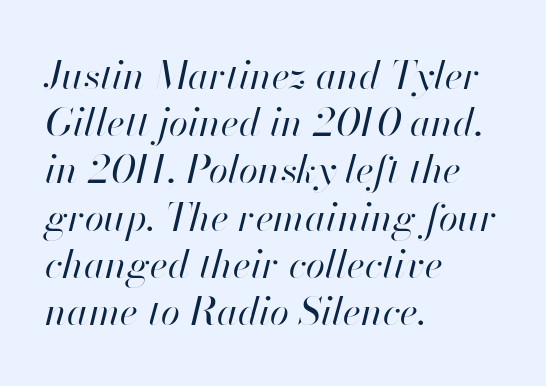
Q: Is the text bold? A: No.
Q: Is the text italic (slanted)? A: Yes, it leans right by about 13 degrees.
Q: Is the text underlined? A: No.
Q: How is the paragraph aligned? A: Left-aligned.
Q: Is the spacing between letters normal or unusually wide? A: Normal.
Q: Width (condensed, normal, or wide)? A: Normal.
Q: Stroke contrast? A: High.
Q: x-height? A: Small.
Q: Monospaced? A: No.
